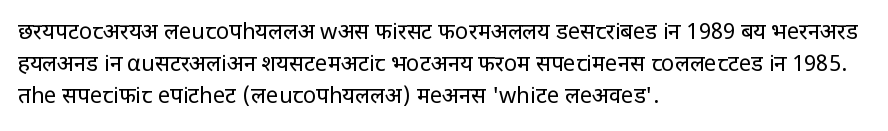
{"italic": "no", "bold": "no", "underline": "no", "align": "left", "line_spacing": "normal", "line_spacing_ratio": 1.46, "letter_spacing": "normal", "letter_spacing_em": 0.0, "glyph_px": 22}
